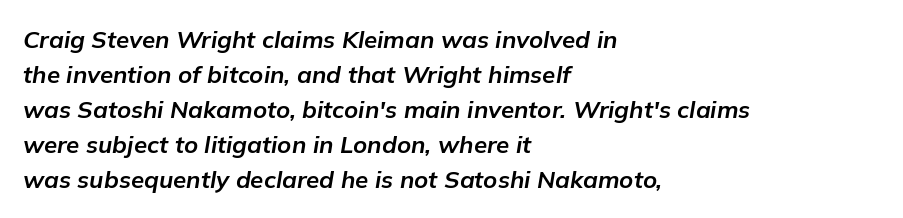
{"italic": "yes", "lean": "right", "slant_degrees": 9, "bold": "yes", "underline": "no", "align": "left", "line_spacing": "normal", "line_spacing_ratio": 1.46, "letter_spacing": "normal", "letter_spacing_em": 0.0, "glyph_px": 24}
